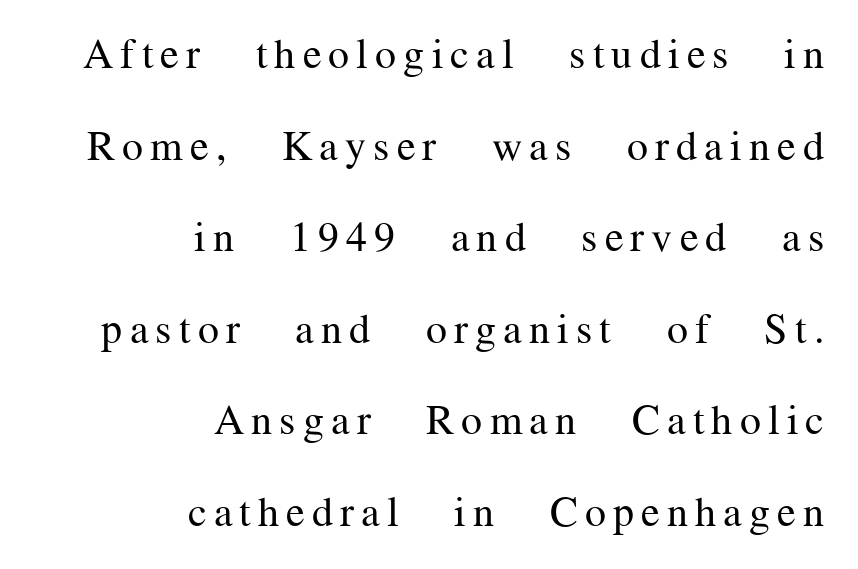
{"serif": "yes", "italic": "no", "bold": "no", "weight": "regular", "width": "normal", "stroke_contrast": "medium", "x_height": "medium", "monospaced": "no", "underline": "no", "align": "right", "line_spacing": "loose", "line_spacing_ratio": 2.18, "glyph_px": 42}
